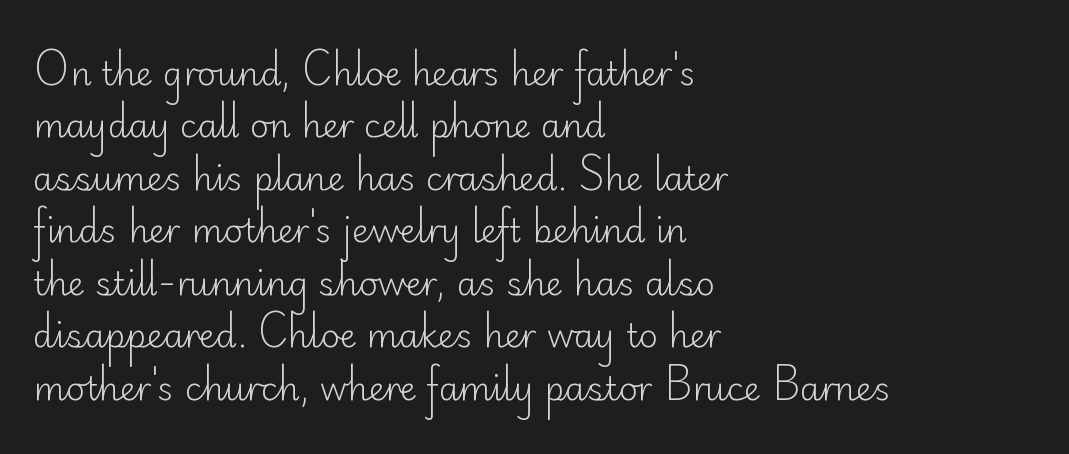
{"serif": "no", "italic": "no", "bold": "no", "weight": "light", "width": "normal", "stroke_contrast": "low", "x_height": "small", "monospaced": "no", "underline": "no", "align": "left", "line_spacing": "normal", "line_spacing_ratio": 1.59, "letter_spacing": "normal", "letter_spacing_em": 0.0, "glyph_px": 33}
